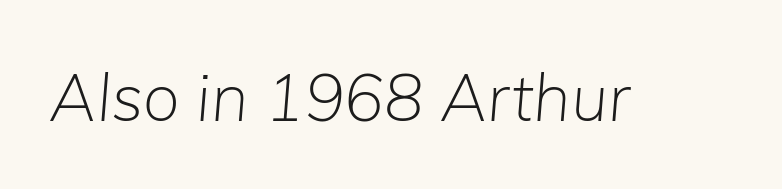
The face used here is proportionally spaced, like ordinary book or web type. It's the slanting kind of type. Descenders hang freely into open space. Glyph-to-glyph distance matches everyday printed text.
